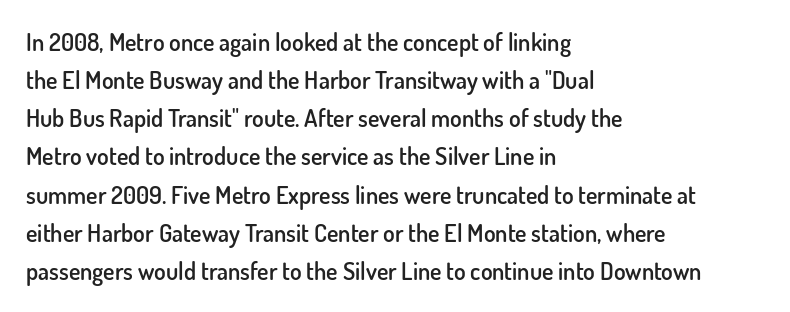
Q: Is the text bold? A: Semi-bold.
Q: Is the text italic (slanted)? A: No, it is upright.
Q: Is the text underlined? A: No.
Q: How is the paragraph aligned? A: Left-aligned.
Q: Is the spacing between letters normal or unusually wide? A: Normal.
Q: Is the spacing between lines tight, normal or loose? A: Normal.
